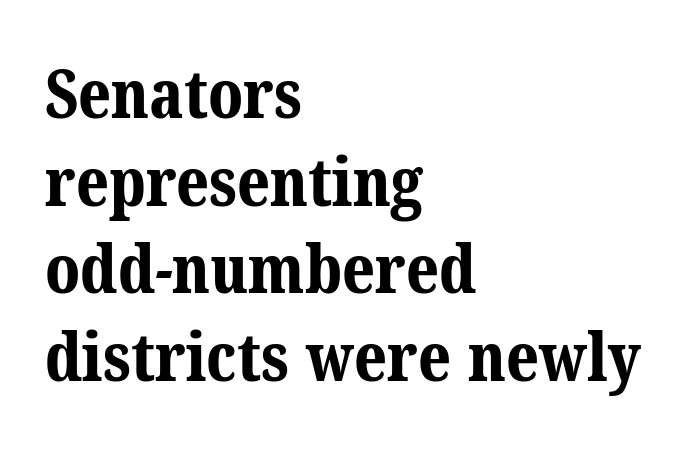
The image shows 68 px bold serif type; set left-aligned, normal line spacing (1.29x), normal letter spacing, not underlined; medium stroke contrast and a medium x-height.
